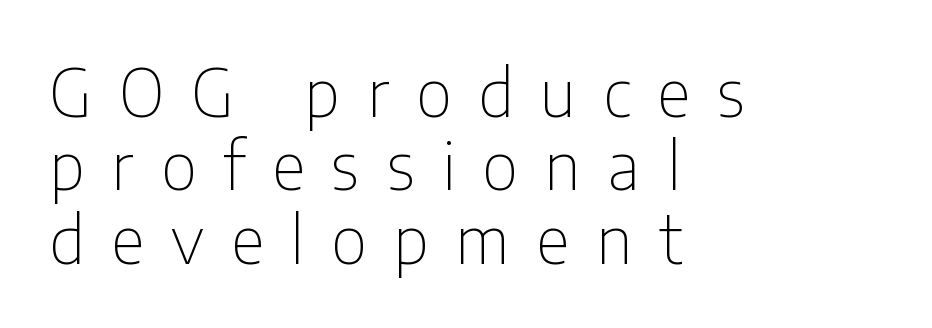
The image shows 66 px thin, condensed sans-serif type, upright; set left-aligned, tight line spacing (1.11x), unusually wide letter spacing (+0.41 em), not underlined; low stroke contrast and a medium x-height.
